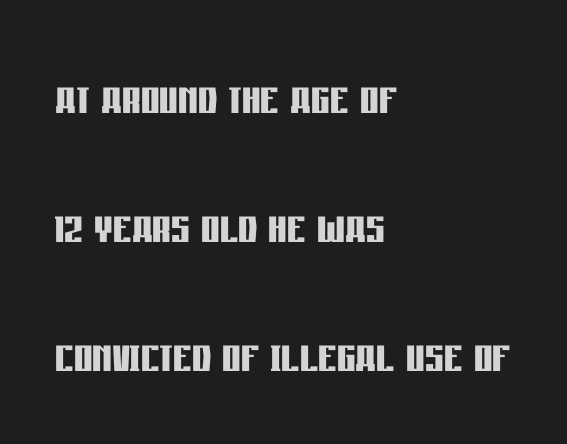
{"serif": "no", "italic": "no", "bold": "yes", "weight": "semibold", "width": "condensed", "stroke_contrast": "low", "x_height": "large", "monospaced": "no", "underline": "no", "align": "left", "line_spacing": "loose", "line_spacing_ratio": 2.22, "letter_spacing": "normal", "letter_spacing_em": 0.0, "glyph_px": 58}
